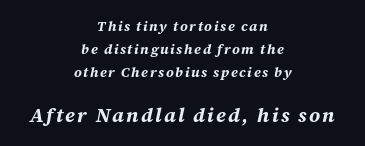
Q: Is the text bold? A: Yes.
Q: Is the text italic (slanted)? A: Yes, it leans right by about 12 degrees.
Q: Is the text underlined? A: No.
Q: How is the paragraph aligned? A: Centered.
Q: Is the spacing between lines tight, normal or loose? A: Normal.
Q: Which block of text is set in a larger size, the first (top) or the second (bottom)? A: The second (bottom) one.
